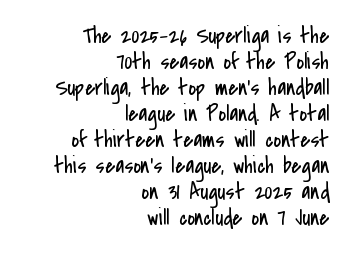
Quick note: not italic, upright. Think standard paragraph weight, or any step lighter than that. Tracking here is standard; glyphs follow each other at the usual distance. Nobody drew a line under any word here. This sample is right-justified, so line beginnings fall wherever the words allow.
